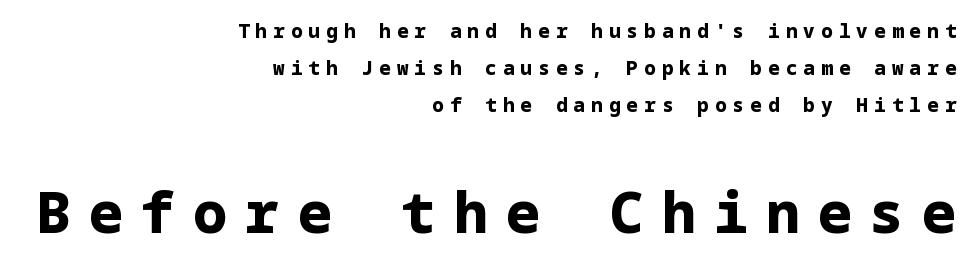
Q: Is the text bold? A: Yes.
Q: Is the text italic (slanted)? A: No, it is upright.
Q: Is the typeface a serif or a sans-serif typeface? A: Sans-serif.
Q: Is the text underlined? A: No.
Q: How is the paragraph aligned? A: Right-aligned.
Q: Is the spacing between letters normal or unusually wide? A: Unusually wide.
Q: Is the spacing between lines tight, normal or loose? A: Loose.
Q: Which block of text is set in a larger size, the first (top) or the second (bottom)? A: The second (bottom) one.
Q: Width (condensed, normal, or wide)? A: Normal.
Q: Stroke contrast? A: Low.
Q: x-height? A: Medium.
